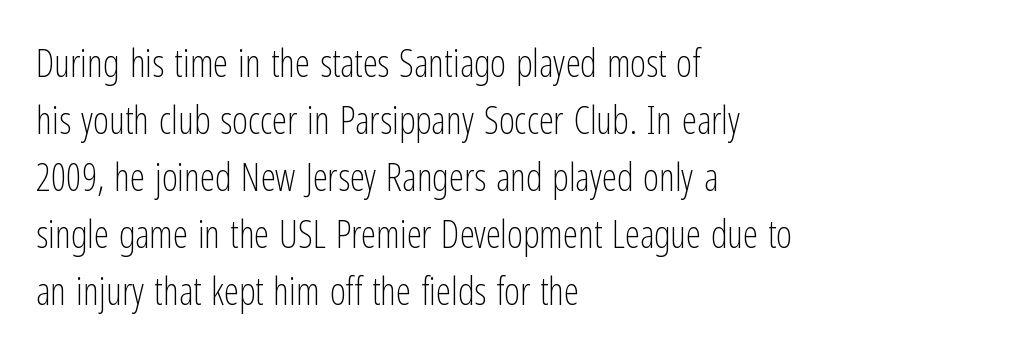
{"serif": "no", "italic": "no", "bold": "no", "weight": "light", "width": "condensed", "stroke_contrast": "low", "x_height": "medium", "monospaced": "no", "underline": "no", "align": "left", "line_spacing": "normal", "line_spacing_ratio": 1.5, "letter_spacing": "normal", "letter_spacing_em": 0.0, "glyph_px": 38}
